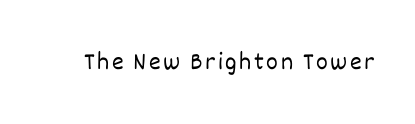
Q: Is the text bold? A: No.
Q: Is the text italic (slanted)? A: No, it is upright.
Q: Is the text underlined? A: No.
